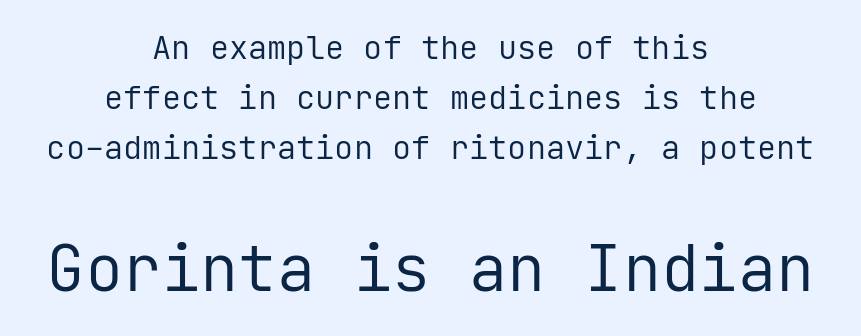
The image shows 64 px regular-weight sans-serif type, upright, monospaced; set centered, normal line spacing (1.56x), normal letter spacing, not underlined; the second (bottom) block is 2.0x larger; low stroke contrast and a medium x-height.
